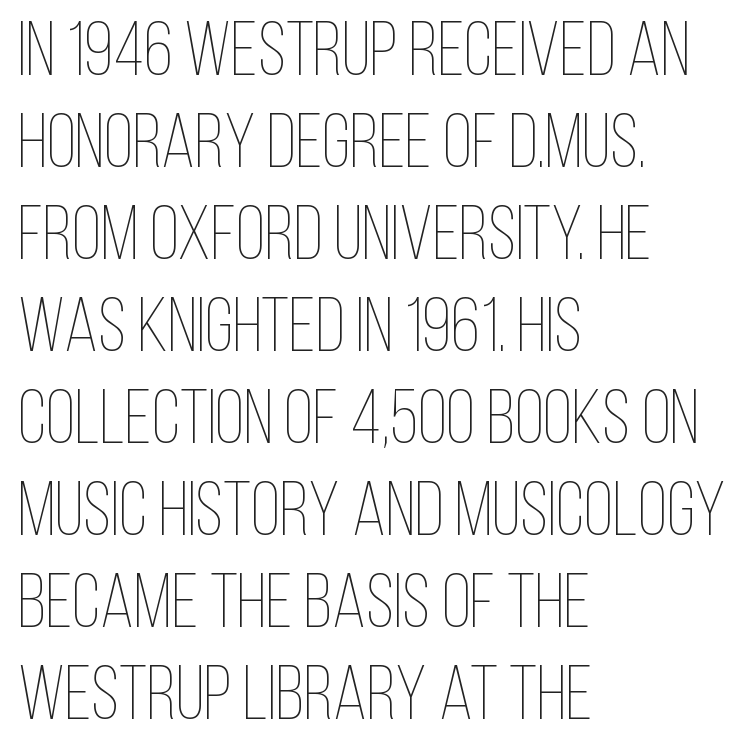
The ragged edge is on the right, which tells us the setting is flush left. Letter spacing: default. Proportional: the letters do not fall into vertical columns. Beneath every word, the page is bare. The typography opts for an upright posture over an oblique one.
